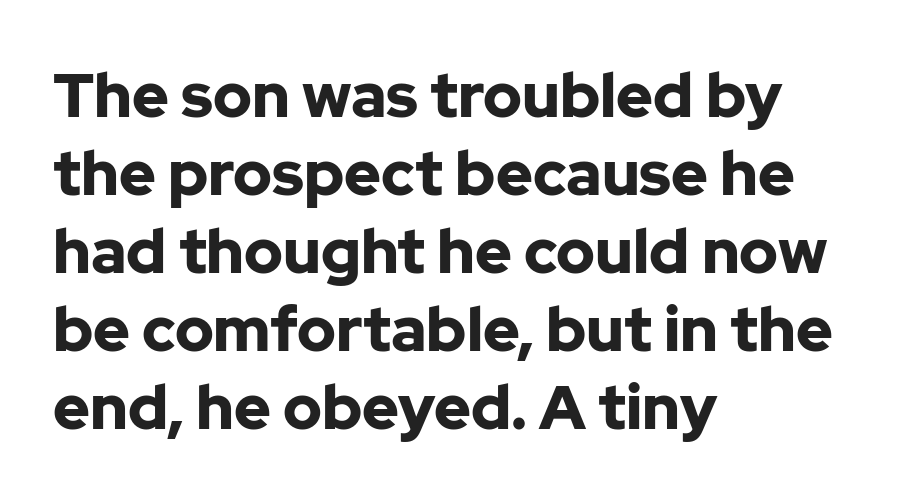
Q: Is the text bold? A: Yes.
Q: Is the text italic (slanted)? A: No, it is upright.
Q: Is the typeface a serif or a sans-serif typeface? A: Sans-serif.
Q: Is the text underlined? A: No.
Q: How is the paragraph aligned? A: Left-aligned.
Q: Is the spacing between letters normal or unusually wide? A: Normal.
Q: Is the spacing between lines tight, normal or loose? A: Normal.
Q: Width (condensed, normal, or wide)? A: Normal.
Q: Stroke contrast? A: Low.
Q: x-height? A: Medium.
Q: Monospaced? A: No.
